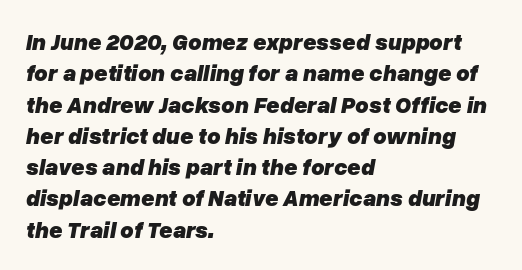
The image shows 23 px bold type, italic (leaning right); set left-aligned, normal line spacing (1.36x), normal letter spacing, not underlined.
